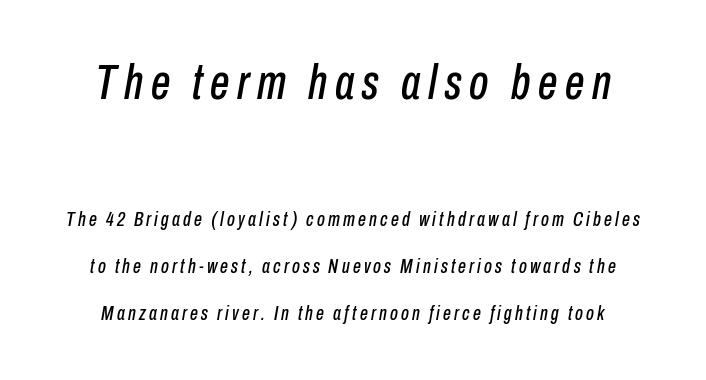
The image shows 49 px condensed type, italic (leaning right); set loose line spacing (2.33x), not underlined; the first (top) block is 2.45x larger; low stroke contrast and a medium x-height.
